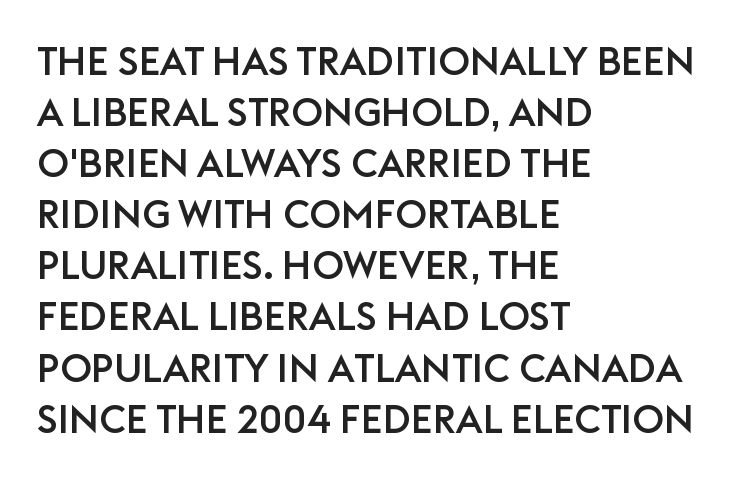
The image shows 39 px sans-serif type, upright; set left-aligned, normal line spacing (1.31x), normal letter spacing, not underlined; low stroke contrast and a large x-height.
